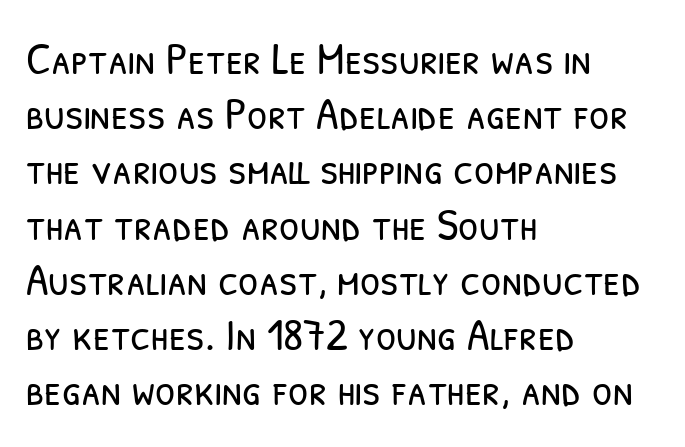
The zone under the glyphs is completely vacant. In terms of letterspacing, this is plain default setting. Note the varied advance widths — an 'i' is clearly narrower than an 'm'. A light-to-regular cut is what we see here. Regarding serifs, this sample does without them.
